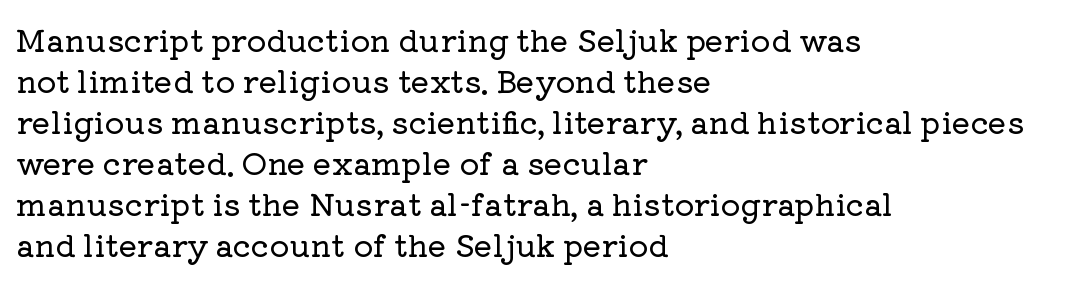
Q: Is the text italic (slanted)? A: No, it is upright.
Q: Is the typeface a serif or a sans-serif typeface? A: Serif.
Q: Is the text underlined? A: No.
Q: How is the paragraph aligned? A: Left-aligned.
Q: Is the spacing between letters normal or unusually wide? A: Normal.
Q: Is the spacing between lines tight, normal or loose? A: Normal.
Q: Width (condensed, normal, or wide)? A: Normal.
Q: Stroke contrast? A: Low.
Q: x-height? A: Medium.
Q: Monospaced? A: No.
